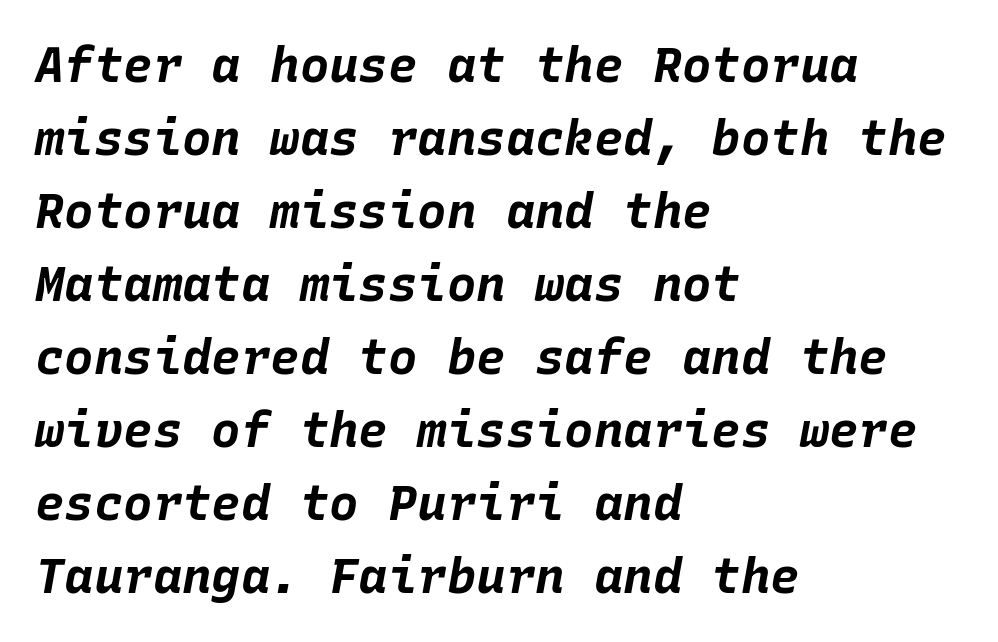
This rendering features lettering with no underline. The lettering tilts uniformly, giving the passage an italic look. The paragraph has a hard left edge and a soft right edge. Strong, thick strokes mark this as bold type. Here the designer chose a console-style face with uniform glyph widths.
